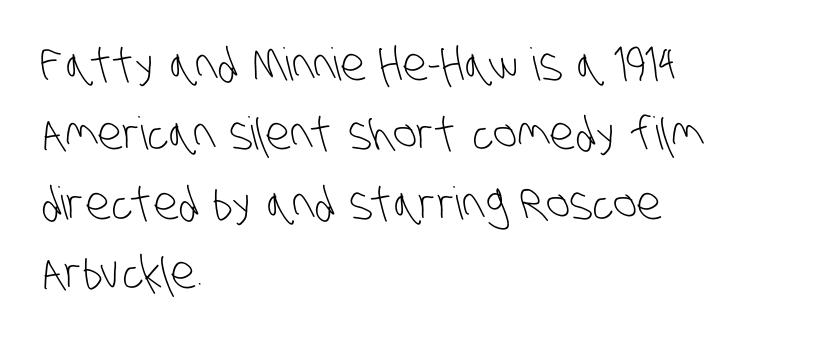
Q: Is the text bold? A: No.
Q: Is the typeface a serif or a sans-serif typeface? A: Sans-serif.
Q: Is the text underlined? A: No.
Q: How is the paragraph aligned? A: Left-aligned.
Q: Is the spacing between letters normal or unusually wide? A: Normal.
Q: Is the spacing between lines tight, normal or loose? A: Normal.
Q: Width (condensed, normal, or wide)? A: Condensed.
Q: Stroke contrast? A: Low.
Q: x-height? A: Large.
Q: Monospaced? A: No.
